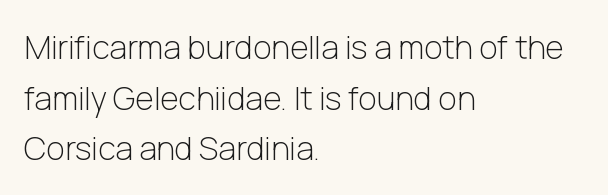
The gap between lines stays unmarked. The font sits on the lighter half of the weight spectrum, regular included. The paragraph shown leans on its left margin. Short note: letters normally spaced.
